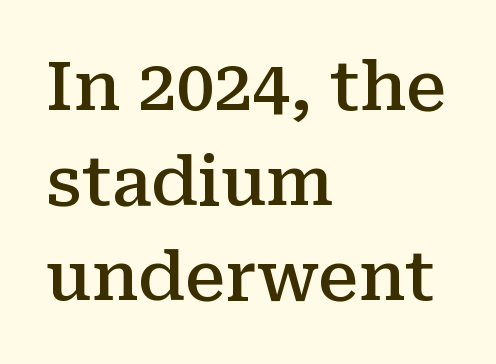
A bare baseline throughout the passage. The letters stand straight up with perfectly vertical stems. Evenly set lines give the paragraph a standard silhouette. Is this a fixed-width face? No — the glyphs have proportional, varying widths. This sample uses plain, unmodified letter spacing.
